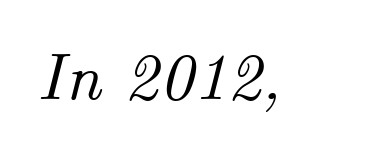
Q: Is the text italic (slanted)? A: Yes, it leans right by about 14 degrees.
Q: Is the text underlined? A: No.
Q: Is the spacing between letters normal or unusually wide? A: Normal.
Q: Width (condensed, normal, or wide)? A: Normal.
Q: Stroke contrast? A: Medium.
Q: x-height? A: Small.
Q: Monospaced? A: No.
